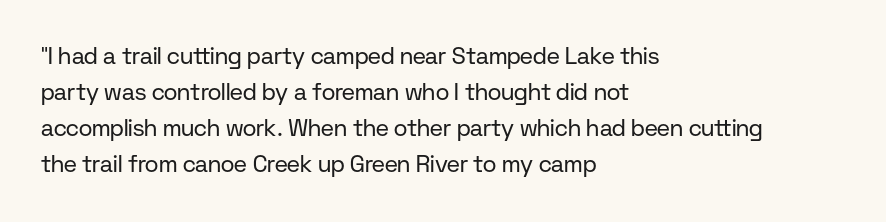
{"italic": "no", "bold": "no", "underline": "no", "align": "left", "line_spacing": "normal", "line_spacing_ratio": 1.57, "letter_spacing": "normal", "letter_spacing_em": 0.0, "glyph_px": 23}
